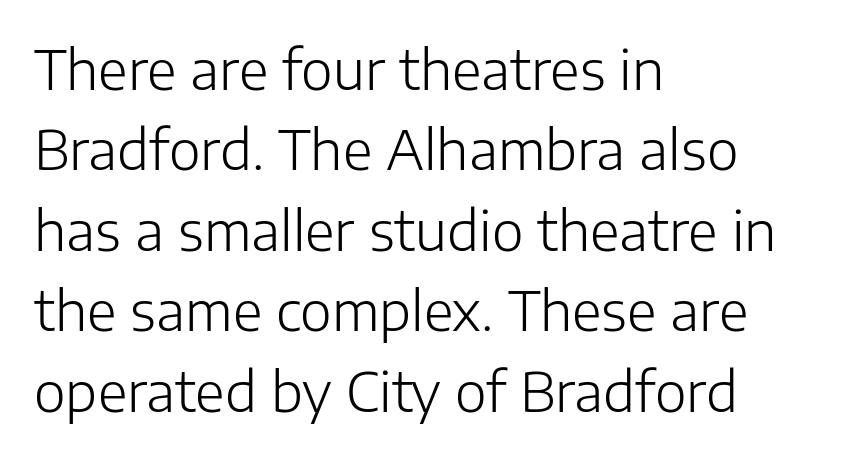
{"serif": "no", "italic": "no", "bold": "no", "weight": "light", "width": "normal", "stroke_contrast": "low", "x_height": "medium", "monospaced": "no", "underline": "no", "align": "left", "line_spacing": "normal", "line_spacing_ratio": 1.49, "letter_spacing": "normal", "letter_spacing_em": 0.0, "glyph_px": 54}
